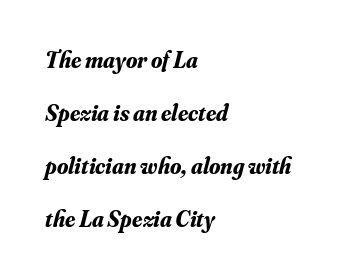
Typeset ragged right — the left edge is the straight one. Designer's note — italics engaged. Beneath every word, the page is bare. Typographic density is high because the face is bold.
